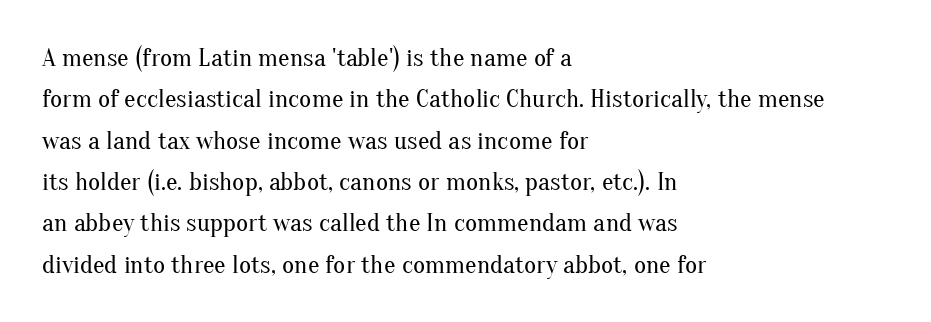
Each stroke keeps to a modest, everyday thickness or less. Whoever set this chose a conventional vertical rhythm. Caption: multi-line text, flush left, ragged right. Underlining? Definitely not there.
